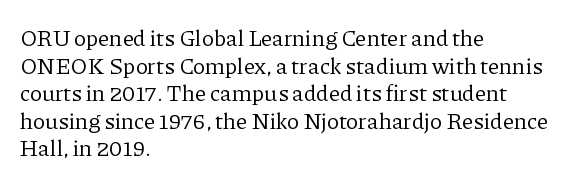
{"italic": "no", "bold": "no", "underline": "no", "align": "left", "line_spacing_ratio": 1.2, "letter_spacing": "normal", "letter_spacing_em": 0.0, "glyph_px": 23}
